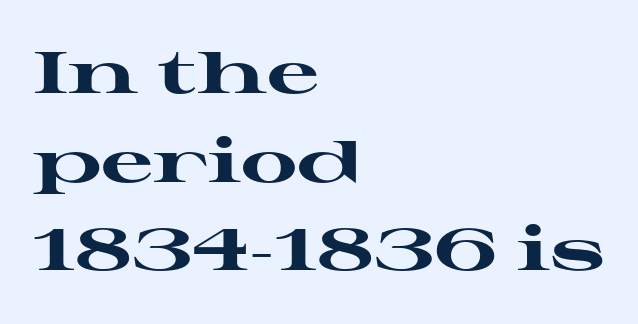
{"serif": "yes", "italic": "no", "bold": "yes", "weight": "heavy", "width": "wide", "stroke_contrast": "high", "x_height": "medium", "monospaced": "no", "underline": "no", "align": "left", "line_spacing": "normal", "line_spacing_ratio": 1.53, "letter_spacing": "normal", "letter_spacing_em": 0.0, "glyph_px": 58}
